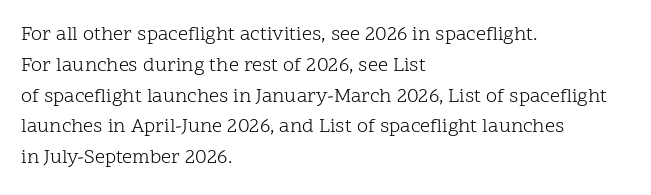
Q: Is the text bold? A: No.
Q: Is the text italic (slanted)? A: No, it is upright.
Q: Is the text underlined? A: No.
Q: How is the paragraph aligned? A: Left-aligned.
Q: Is the spacing between letters normal or unusually wide? A: Normal.
Q: Is the spacing between lines tight, normal or loose? A: Normal.
